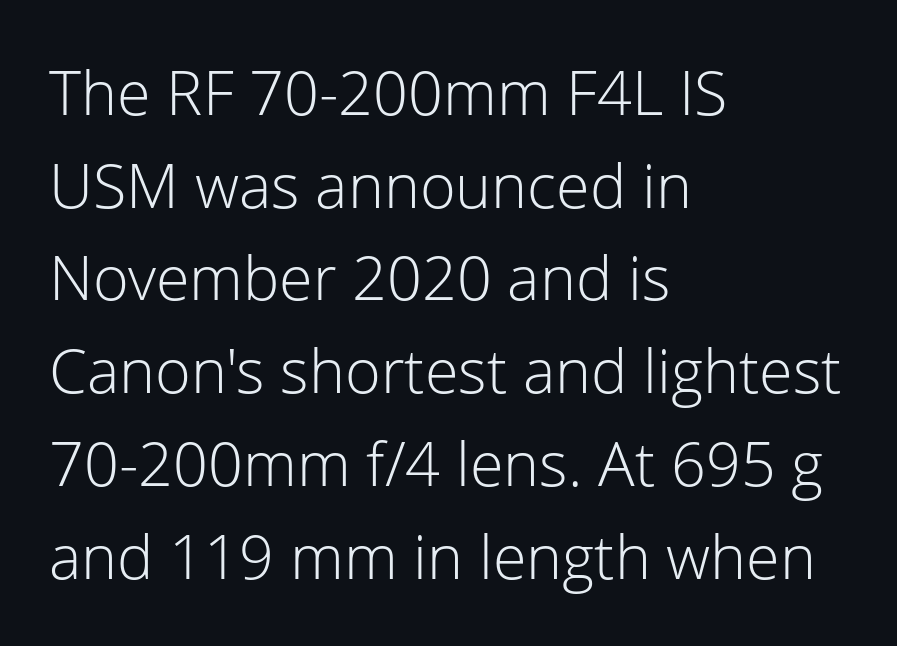
The image shows 61 px light sans-serif type, upright; set left-aligned, normal line spacing (1.52x), normal letter spacing, not underlined; low stroke contrast and a medium x-height.
